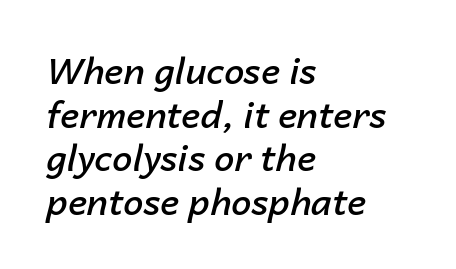
A classic flush-left, rag-right setting is used for this passage. The text carries the slant typical of an italic or oblique font. The words here are not underlined. The gaps between neighbouring characters are ordinary and unremarkable.
